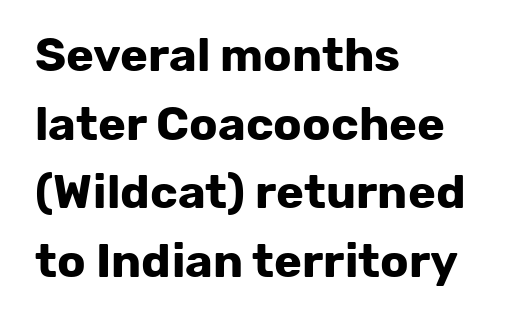
No word sits above an underline. If you drew a ruler down the left edge, every line would touch it. Compared with typical paragraphs, the rows here are spaced about the same. No feet cap the strokes, marking this as sans-serif type. You can tell it's not italic because the verticals are truly vertical.
